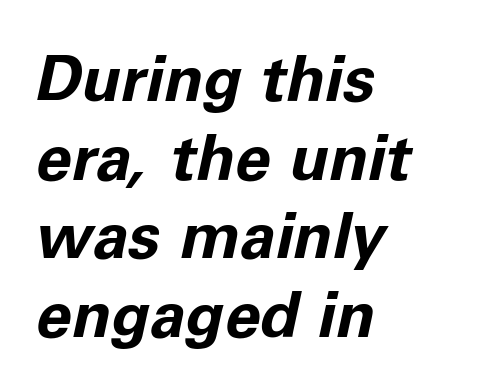
The image shows 64 px bold type, italic (leaning right); set left-aligned, line spacing 1.23x, normal letter spacing, not underlined; low stroke contrast and a medium x-height.
